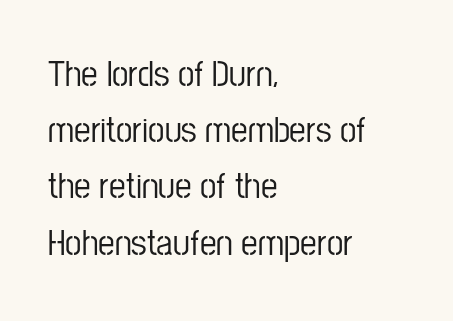
Q: Is the text italic (slanted)? A: No, it is upright.
Q: Is the typeface a serif or a sans-serif typeface? A: Sans-serif.
Q: Is the text underlined? A: No.
Q: How is the paragraph aligned? A: Left-aligned.
Q: Is the spacing between letters normal or unusually wide? A: Normal.
Q: Is the spacing between lines tight, normal or loose? A: Normal.
Q: Width (condensed, normal, or wide)? A: Condensed.
Q: Stroke contrast? A: Low.
Q: x-height? A: Medium.
Q: Monospaced? A: No.
